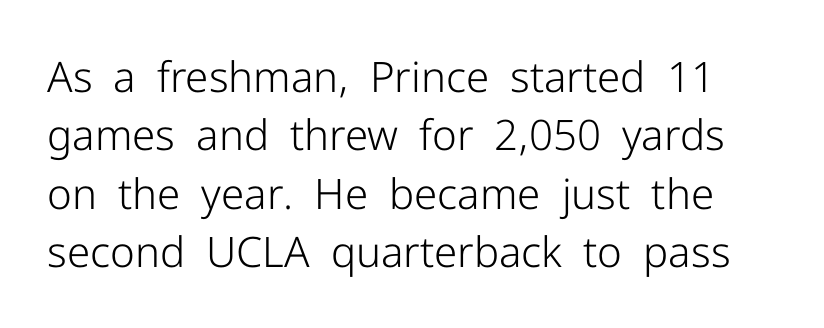
The face used here is proportionally spaced, like ordinary book or web type. No heavy texture on the line: the type isn't bold. The glyphs in this specimen are sans serif. A roman cut, with each character standing at attention.
